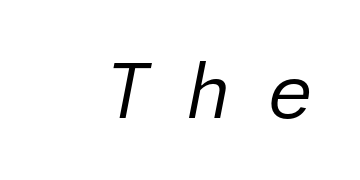
Q: Is the text bold? A: No.
Q: Is the text italic (slanted)? A: Yes, it leans right by about 11 degrees.
Q: Is the text underlined? A: No.
Q: Is the spacing between letters normal or unusually wide? A: Unusually wide.
Q: Width (condensed, normal, or wide)? A: Normal.
Q: Stroke contrast? A: Low.
Q: x-height? A: Medium.
